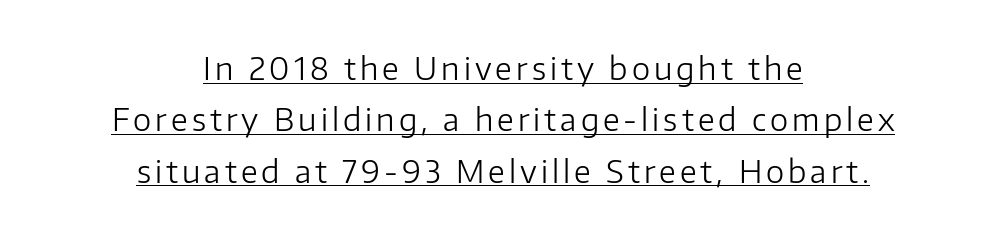
Q: Is the text bold? A: No.
Q: Is the text italic (slanted)? A: No, it is upright.
Q: Is the typeface a serif or a sans-serif typeface? A: Sans-serif.
Q: Is the text underlined? A: Yes.
Q: How is the paragraph aligned? A: Centered.
Q: Is the spacing between lines tight, normal or loose? A: Normal.
Q: Width (condensed, normal, or wide)? A: Normal.
Q: Stroke contrast? A: Low.
Q: x-height? A: Medium.
Q: Monospaced? A: No.
